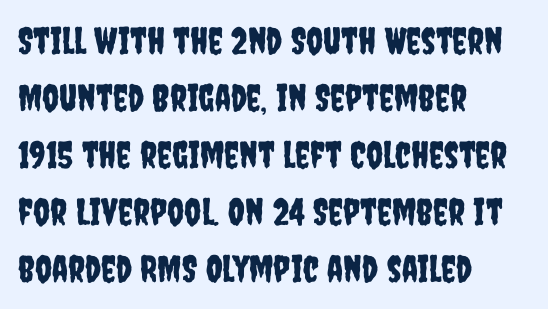
{"serif": "no", "italic": "no", "width": "condensed", "stroke_contrast": "low", "x_height": "large", "monospaced": "no", "underline": "no", "align": "left", "line_spacing": "normal", "line_spacing_ratio": 1.54, "letter_spacing": "normal", "letter_spacing_em": 0.0, "glyph_px": 37}
